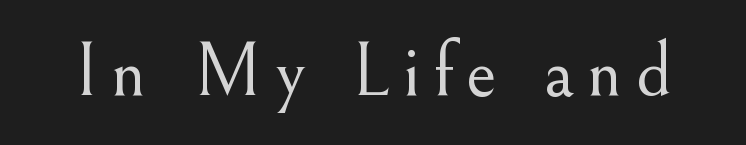
{"serif": "yes", "italic": "no", "bold": "no", "weight": "light", "width": "normal", "stroke_contrast": "medium", "x_height": "small", "monospaced": "no", "underline": "no", "glyph_px": 77}
